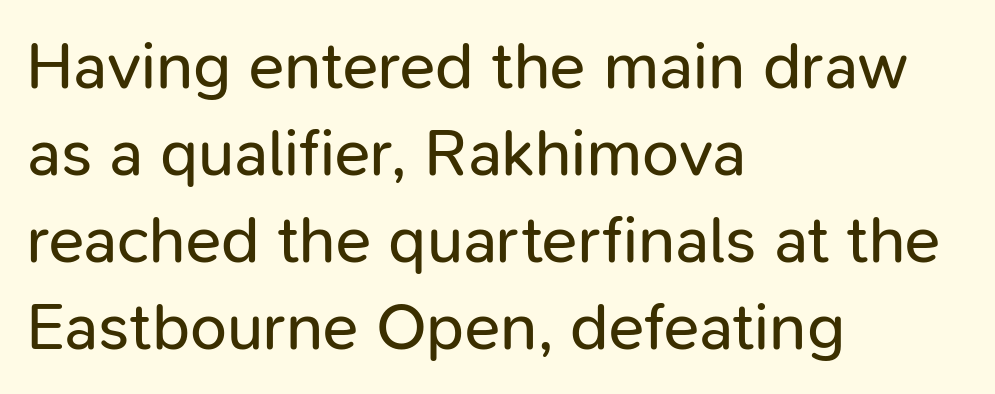
Quick note: underline off. In terms of letterspacing, this is plain default setting. Note the varied advance widths — an 'i' is clearly narrower than an 'm'. If you drew a line through each stem, it would be perfectly vertical. Horizontal bands of white between lines are of average thickness.
